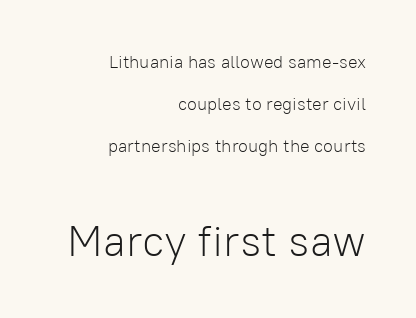
The image shows 44 px light sans-serif type, upright; set right-aligned, loose line spacing (2.34x), normal letter spacing, not underlined; the second (bottom) block is 2.44x larger; low stroke contrast and a medium x-height.
